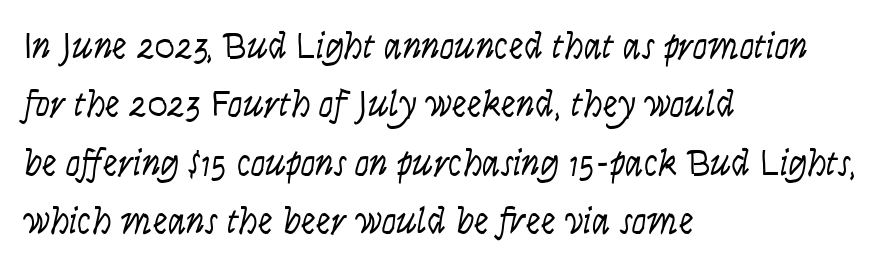
The image shows 37 px light, condensed type, italic (leaning right); set left-aligned, normal line spacing (1.58x), normal letter spacing, not underlined; low stroke contrast and a large x-height.
